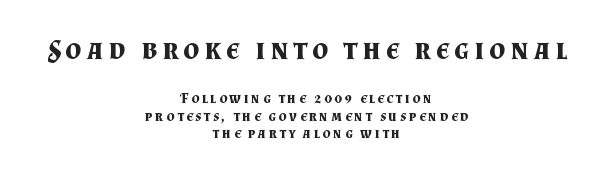
{"serif": "yes", "italic": "no", "bold": "yes", "weight": "bold", "width": "normal", "stroke_contrast": "medium", "x_height": "small", "monospaced": "no", "underline": "no", "align": "center", "line_spacing": "normal", "line_spacing_ratio": 1.25, "larger_block": "first", "size_ratio": 2.0, "glyph_px": 28}
